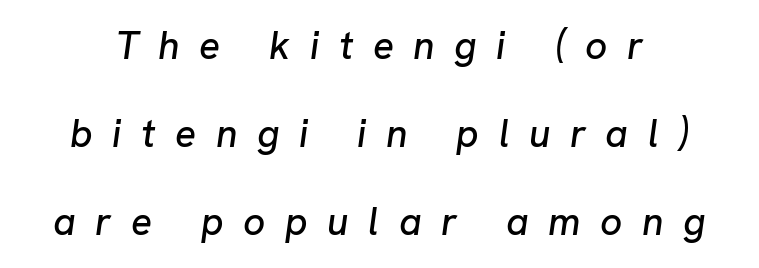
The image shows 39 px text type, italic (leaning right); set loose line spacing (2.26x), unusually wide letter spacing (+0.5 em), not underlined; low stroke contrast and a medium x-height.
